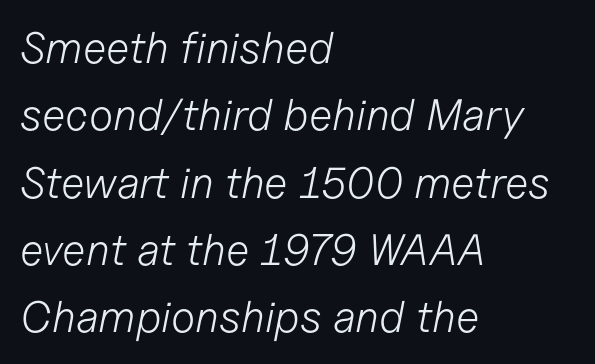
{"italic": "yes", "lean": "right", "slant_degrees": 11, "bold": "no", "weight": "light", "width": "normal", "stroke_contrast": "low", "x_height": "medium", "monospaced": "no", "underline": "no", "align": "left", "line_spacing": "normal", "line_spacing_ratio": 1.53, "letter_spacing": "normal", "letter_spacing_em": 0.0, "glyph_px": 44}
